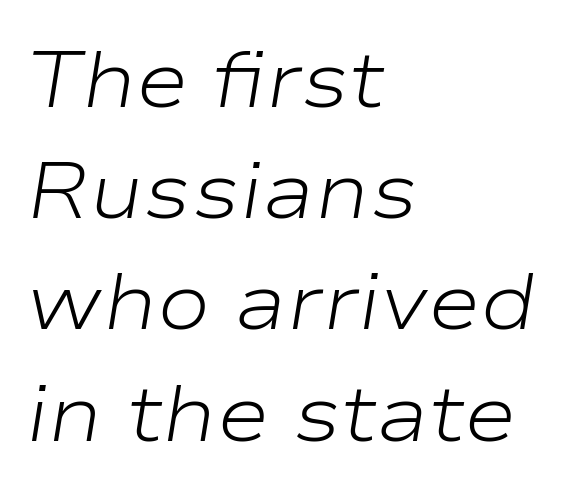
{"italic": "yes", "lean": "right", "slant_degrees": 9, "bold": "no", "weight": "light", "width": "wide", "stroke_contrast": "low", "x_height": "medium", "monospaced": "no", "underline": "no", "align": "left", "line_spacing": "normal", "line_spacing_ratio": 1.39, "letter_spacing": "normal", "letter_spacing_em": 0.0, "glyph_px": 80}
